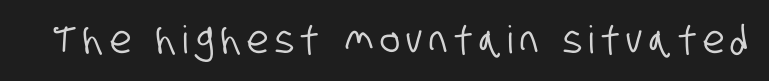
{"serif": "no", "width": "condensed", "stroke_contrast": "low", "x_height": "large", "monospaced": "no", "underline": "no", "glyph_px": 38}
